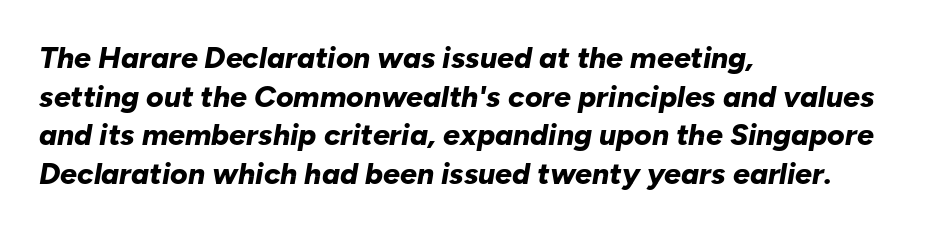
The sample has been set heavy, in full bold. The specimen omits any rule beneath the text block's lines. In CSS terms this would be text-align: left. Proportional: the letters do not fall into vertical columns.
